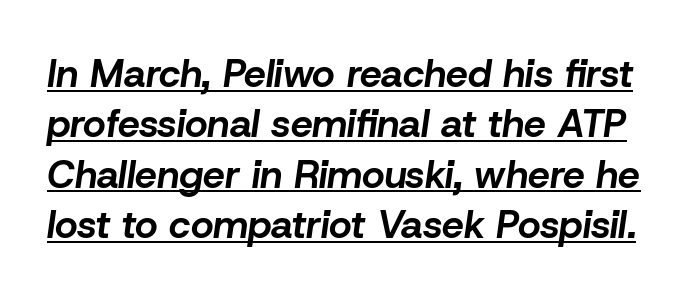
The image shows 39 px bold type, italic (leaning right); set normal line spacing (1.29x), normal letter spacing, underlined; low stroke contrast and a medium x-height.
